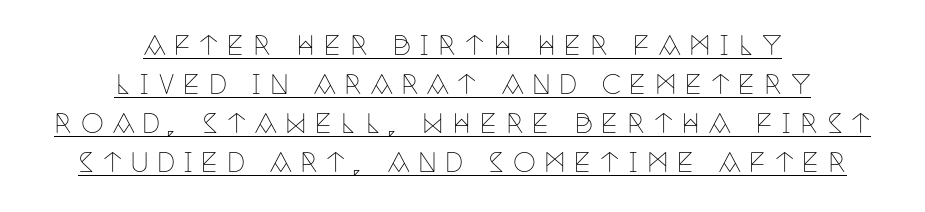
{"italic": "no", "bold": "no", "underline": "yes", "align": "center", "line_spacing": "normal", "line_spacing_ratio": 1.5, "letter_spacing": "wide", "letter_spacing_em": 0.32, "glyph_px": 26}
